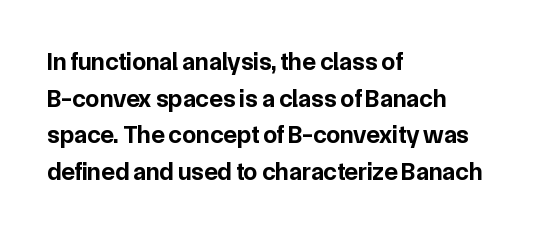
Compared with an ordinary text face, these strokes are far heavier — a full bold. Tall strokes in this sample are plumb rather than angled. Reading down the block, your eye returns to a fixed left position each line. The space directly below the letters is spotless. Leading matches the norm, producing a regular column. The type is set solid horizontally, with unmodified tracking.
